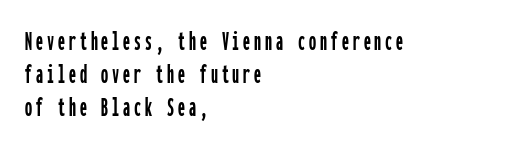
Q: Is the text italic (slanted)? A: No, it is upright.
Q: Is the typeface a serif or a sans-serif typeface? A: Sans-serif.
Q: Is the text underlined? A: No.
Q: How is the paragraph aligned? A: Left-aligned.
Q: Width (condensed, normal, or wide)? A: Condensed.
Q: Stroke contrast? A: Low.
Q: x-height? A: Medium.
Q: Monospaced? A: Yes.
